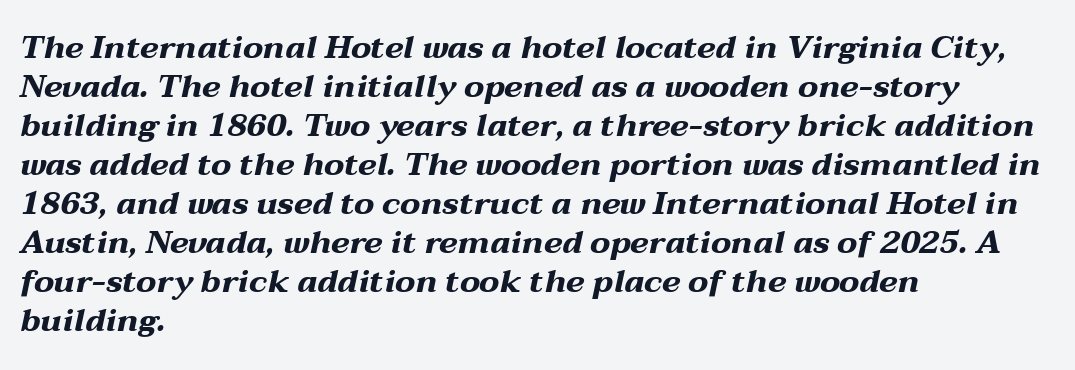
The lines in this sample share a left origin and differ only in where they stop. In terms of letterspacing, this is plain default setting. Bold? Absolutely — the strokes are thick and heavy. Varying glyph widths throughout — classic text-font behaviour. This sample uses an oblique cut, with every glyph tilted off the vertical. Each row of text sits above clean, open space.
